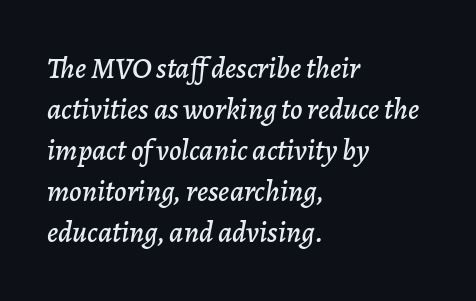
{"italic": "yes", "lean": "right", "slant_degrees": 7, "width": "normal", "stroke_contrast": "low", "x_height": "medium", "monospaced": "no", "underline": "no", "align": "left", "line_spacing": "normal", "line_spacing_ratio": 1.37, "letter_spacing": "normal", "letter_spacing_em": 0.0, "glyph_px": 30}
